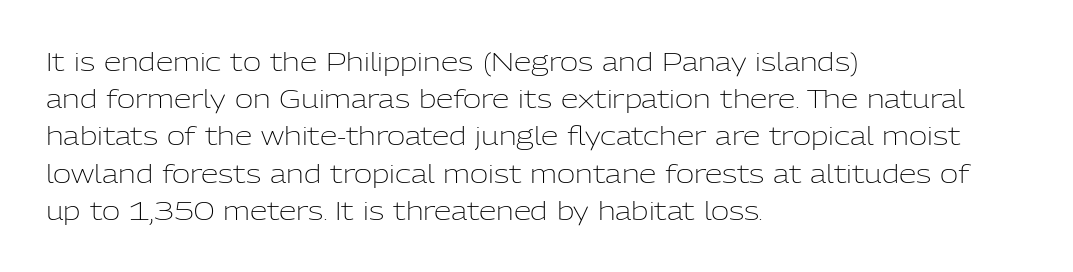
{"italic": "no", "bold": "no", "underline": "no", "align": "left", "line_spacing": "normal", "line_spacing_ratio": 1.49, "letter_spacing": "normal", "letter_spacing_em": 0.0, "glyph_px": 25}
